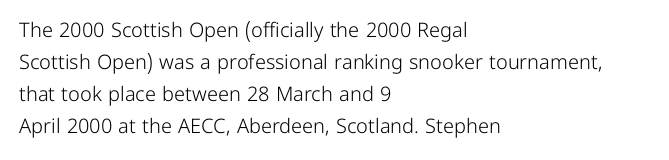
The image shows 20 px text type, upright; set left-aligned, normal line spacing (1.6x), normal letter spacing, not underlined.
